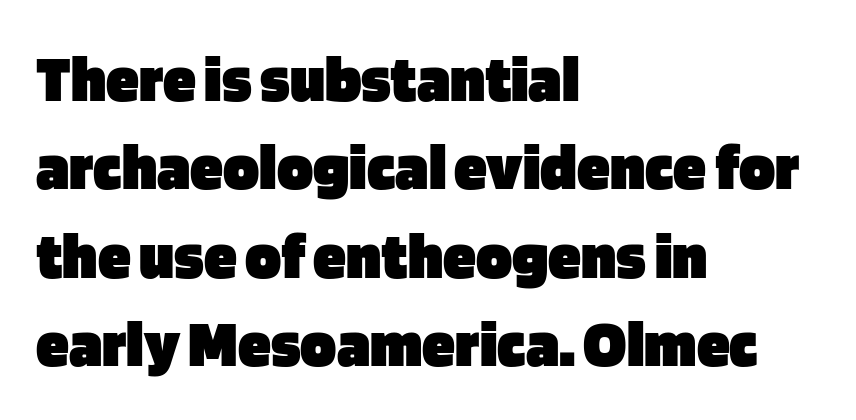
The image shows 67 px heavy sans-serif type, upright; set left-aligned, normal line spacing (1.32x), normal letter spacing, not underlined; low stroke contrast and a large x-height.
